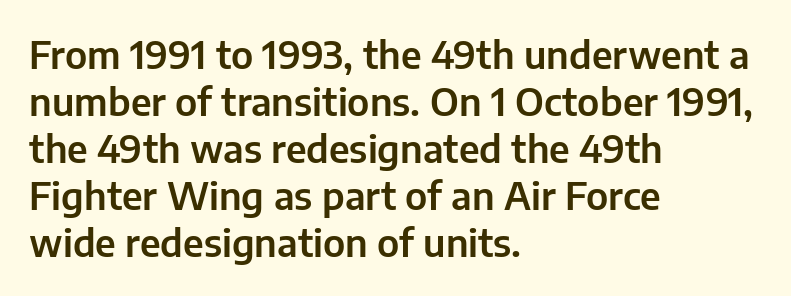
{"serif": "no", "italic": "no", "width": "normal", "stroke_contrast": "low", "x_height": "medium", "monospaced": "no", "underline": "no", "align": "left", "line_spacing_ratio": 1.24, "letter_spacing": "normal", "letter_spacing_em": 0.0, "glyph_px": 38}
